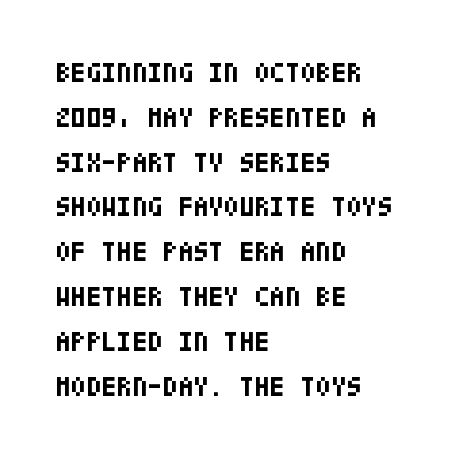
{"serif": "no", "italic": "no", "bold": "yes", "weight": "bold", "width": "condensed", "stroke_contrast": "low", "x_height": "large", "underline": "no", "align": "left", "line_spacing": "normal", "line_spacing_ratio": 1.6, "letter_spacing": "normal", "letter_spacing_em": 0.0, "glyph_px": 28}
